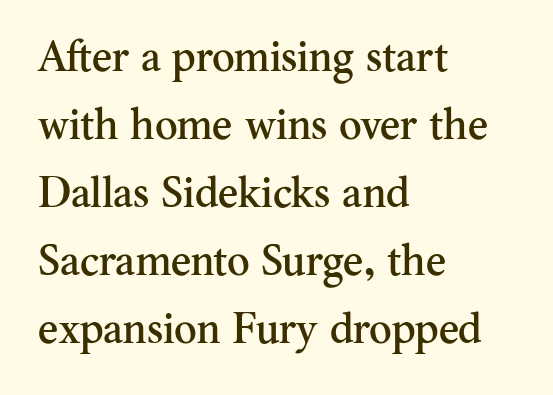
Q: Is the text italic (slanted)? A: No, it is upright.
Q: Is the typeface a serif or a sans-serif typeface? A: Serif.
Q: Is the text underlined? A: No.
Q: How is the paragraph aligned? A: Left-aligned.
Q: Is the spacing between letters normal or unusually wide? A: Normal.
Q: Is the spacing between lines tight, normal or loose? A: Normal.
Q: Width (condensed, normal, or wide)? A: Normal.
Q: Stroke contrast? A: Medium.
Q: x-height? A: Small.
Q: Monospaced? A: No.
